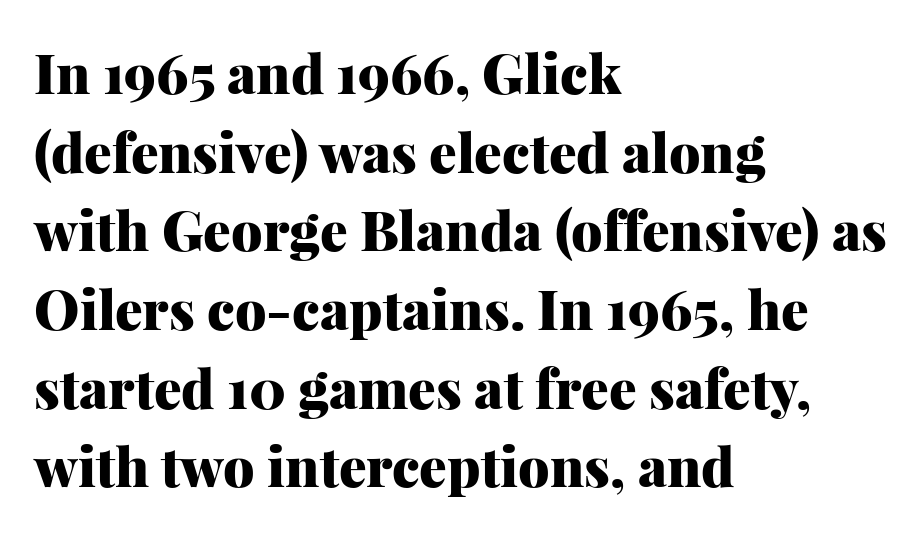
The image shows 55 px heavy serif type, upright; set left-aligned, normal line spacing (1.43x), normal letter spacing, not underlined; medium stroke contrast and a medium x-height.
